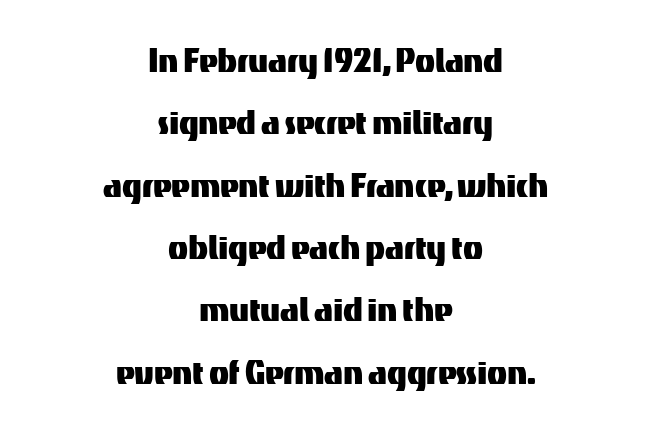
The image shows 41 px sans-serif type, upright; set centered, normal line spacing (1.52x), normal letter spacing, not underlined; medium stroke contrast and a medium x-height.
